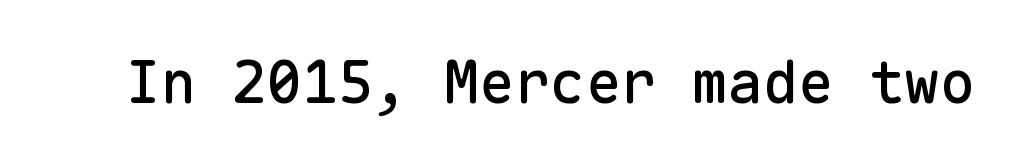
The image shows 59 px sans-serif type, upright, monospaced; set normal letter spacing, not underlined; low stroke contrast and a medium x-height.
